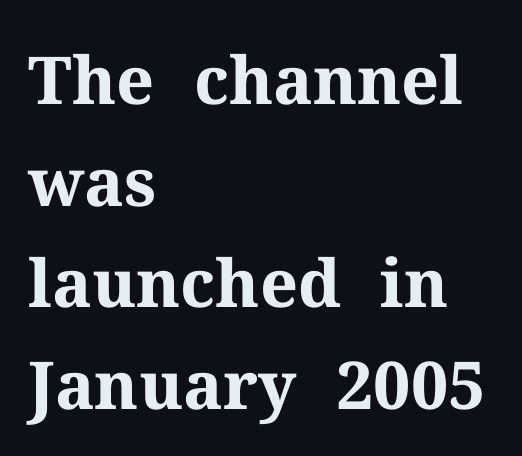
{"serif": "yes", "italic": "no", "bold": "yes", "weight": "bold", "width": "normal", "stroke_contrast": "medium", "x_height": "medium", "monospaced": "no", "underline": "no", "align": "left", "line_spacing": "normal", "line_spacing_ratio": 1.54, "letter_spacing": "normal", "letter_spacing_em": 0.0, "glyph_px": 66}
